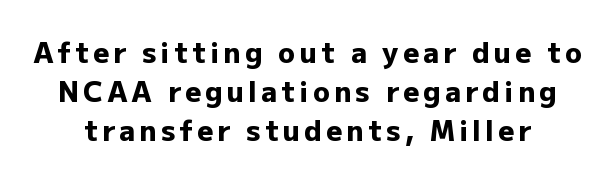
The image shows 28 px heavy sans-serif type, upright; set normal line spacing (1.4x), not underlined; low stroke contrast and a medium x-height.
